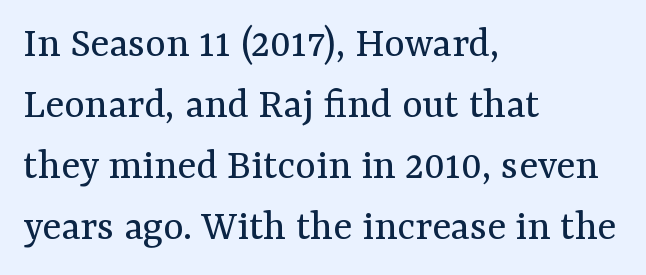
{"serif": "yes", "italic": "no", "bold": "no", "weight": "regular", "width": "normal", "stroke_contrast": "medium", "x_height": "medium", "monospaced": "no", "underline": "no", "align": "left", "line_spacing": "normal", "line_spacing_ratio": 1.39, "letter_spacing": "normal", "letter_spacing_em": 0.0, "glyph_px": 44}
